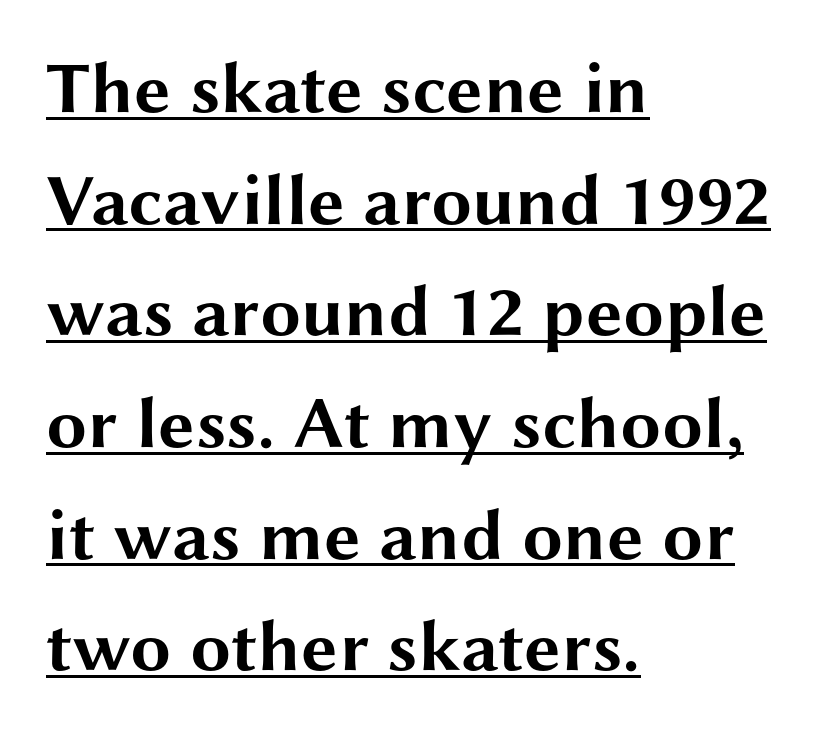
{"serif": "no", "italic": "no", "bold": "yes", "weight": "bold", "width": "wide", "stroke_contrast": "medium", "x_height": "medium", "monospaced": "no", "underline": "yes", "align": "left", "line_spacing": "normal", "line_spacing_ratio": 1.53, "letter_spacing": "normal", "letter_spacing_em": 0.0, "glyph_px": 73}
